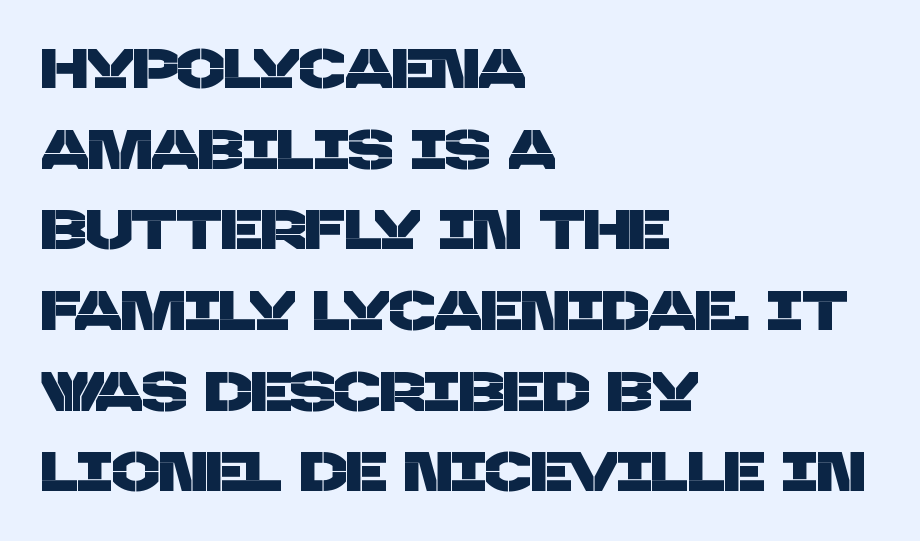
Nobody touched the tracking dial on this one. Notice how descenders clear the ascenders below comfortably — that's standard leading. The designer went with a sans here, leaving each stem footless. The passage is arranged the way most books set body copy — flush left. Underlining? Definitely not there. The passage shown is typed in a proportional face where columns would drift.
